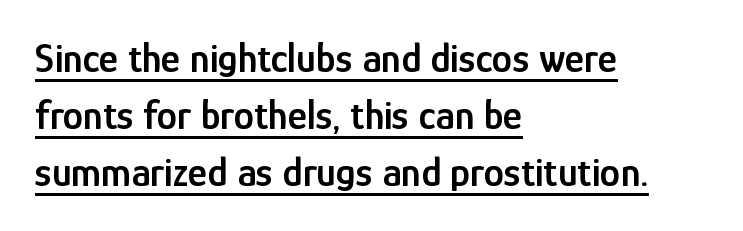
{"serif": "no", "italic": "no", "bold": "semi", "weight": "semibold", "width": "condensed", "stroke_contrast": "low", "x_height": "medium", "monospaced": "no", "underline": "yes", "align": "left", "line_spacing": "normal", "line_spacing_ratio": 1.39, "letter_spacing": "normal", "letter_spacing_em": 0.0, "glyph_px": 41}
